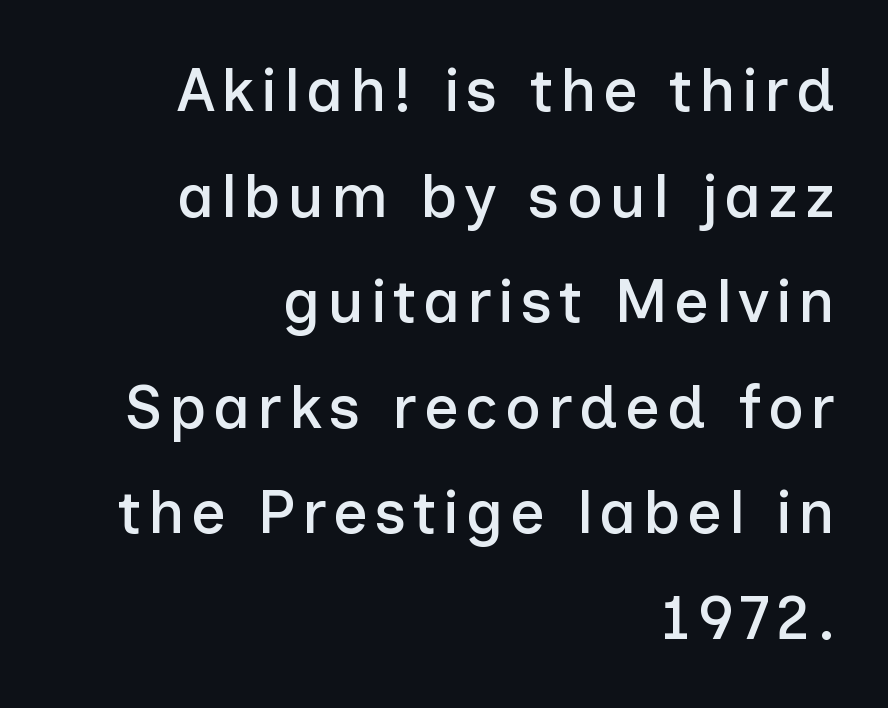
Q: Is the text italic (slanted)? A: No, it is upright.
Q: Is the typeface a serif or a sans-serif typeface? A: Sans-serif.
Q: Is the text underlined? A: No.
Q: How is the paragraph aligned? A: Right-aligned.
Q: Width (condensed, normal, or wide)? A: Normal.
Q: Stroke contrast? A: Low.
Q: x-height? A: Medium.
Q: Monospaced? A: No.
